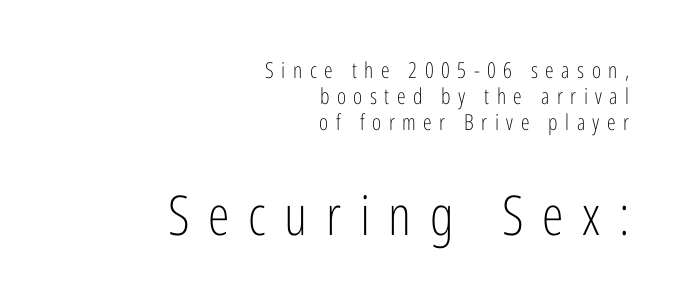
{"serif": "no", "italic": "no", "bold": "no", "weight": "light", "width": "condensed", "stroke_contrast": "low", "x_height": "medium", "monospaced": "no", "underline": "no", "align": "right", "line_spacing_ratio": 1.18, "letter_spacing": "wide", "letter_spacing_em": 0.34, "larger_block": "second", "size_ratio": 2.5, "glyph_px": 55}
